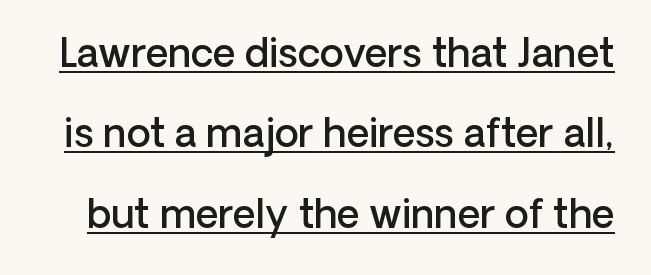
Q: Is the text bold? A: Semi-bold.
Q: Is the text italic (slanted)? A: No, it is upright.
Q: Is the typeface a serif or a sans-serif typeface? A: Sans-serif.
Q: Is the text underlined? A: Yes.
Q: Is the spacing between letters normal or unusually wide? A: Normal.
Q: Is the spacing between lines tight, normal or loose? A: Loose.
Q: Width (condensed, normal, or wide)? A: Normal.
Q: Stroke contrast? A: Low.
Q: x-height? A: Medium.
Q: Monospaced? A: No.
